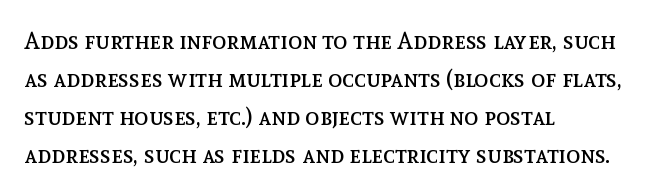
Q: Is the text bold? A: No.
Q: Is the text italic (slanted)? A: No, it is upright.
Q: Is the text underlined? A: No.
Q: How is the paragraph aligned? A: Left-aligned.
Q: Is the spacing between letters normal or unusually wide? A: Normal.
Q: Is the spacing between lines tight, normal or loose? A: Normal.
